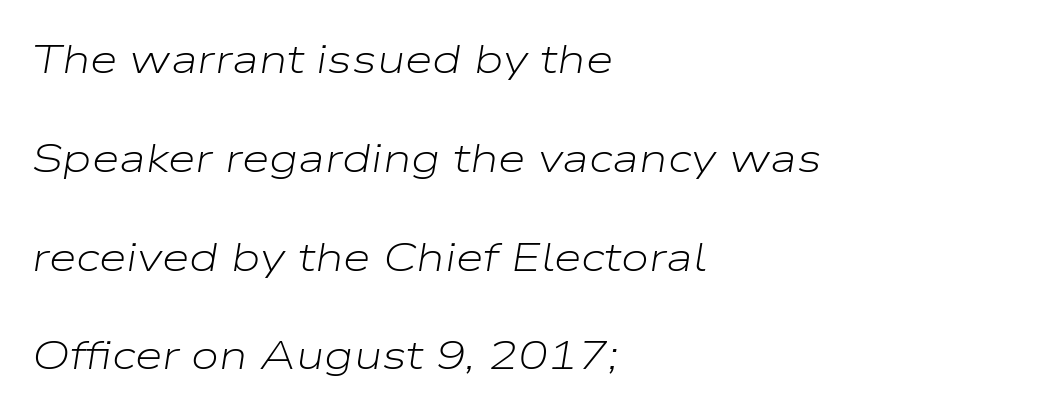
{"italic": "yes", "lean": "right", "slant_degrees": 9, "bold": "no", "weight": "light", "width": "wide", "stroke_contrast": "low", "x_height": "medium", "monospaced": "no", "underline": "no", "align": "left", "line_spacing": "loose", "line_spacing_ratio": 2.47, "letter_spacing": "normal", "letter_spacing_em": 0.0, "glyph_px": 40}
